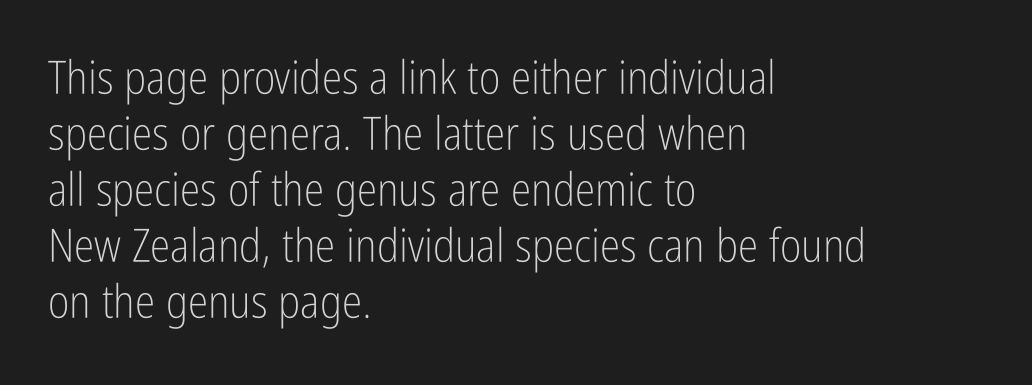
The image shows 46 px light, condensed sans-serif type, upright; set left-aligned, line spacing 1.22x, normal letter spacing, not underlined; low stroke contrast and a medium x-height.
